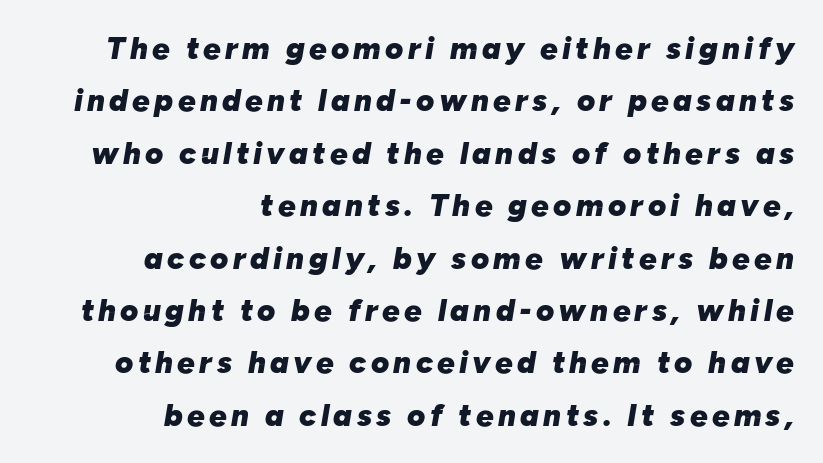
Q: Is the text bold? A: Yes.
Q: Is the text italic (slanted)? A: Yes, it leans right by about 10 degrees.
Q: Is the text underlined? A: No.
Q: How is the paragraph aligned? A: Right-aligned.
Q: Is the spacing between lines tight, normal or loose? A: Normal.
Q: Width (condensed, normal, or wide)? A: Normal.
Q: Stroke contrast? A: Low.
Q: x-height? A: Medium.
Q: Monospaced? A: No.
